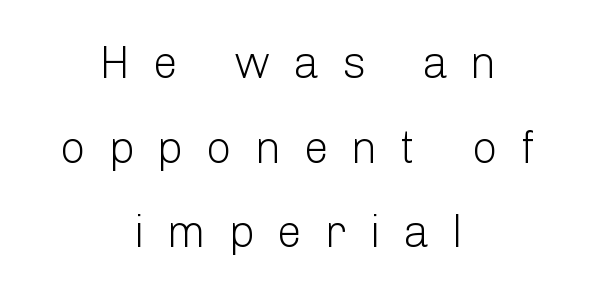
Does the type have serifs? No, each stem ends abruptly. The foot of each line stays bare and open. The line texture is sparse and dotted thanks to wide tracking. Short and long lines alike share a common midpoint. You could not count columns in this text — the font is proportionally spaced.
